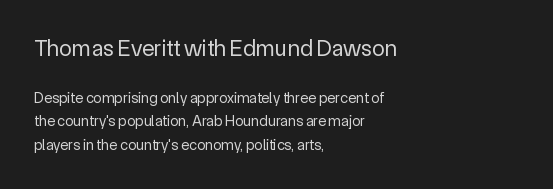
Q: Is the text bold? A: No.
Q: Is the text italic (slanted)? A: No, it is upright.
Q: Is the text underlined? A: No.
Q: How is the paragraph aligned? A: Left-aligned.
Q: Is the spacing between letters normal or unusually wide? A: Normal.
Q: Is the spacing between lines tight, normal or loose? A: Normal.
Q: Which block of text is set in a larger size, the first (top) or the second (bottom)? A: The first (top) one.
